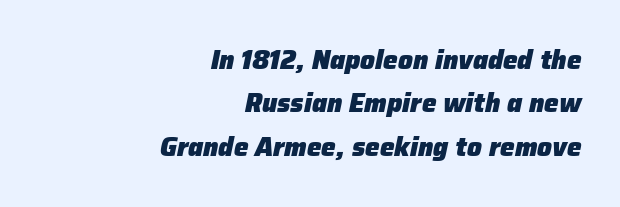
{"italic": "yes", "lean": "right", "slant_degrees": 12, "bold": "yes", "underline": "no", "align": "right", "line_spacing": "normal", "line_spacing_ratio": 1.67, "letter_spacing": "normal", "letter_spacing_em": 0.0, "glyph_px": 26}
